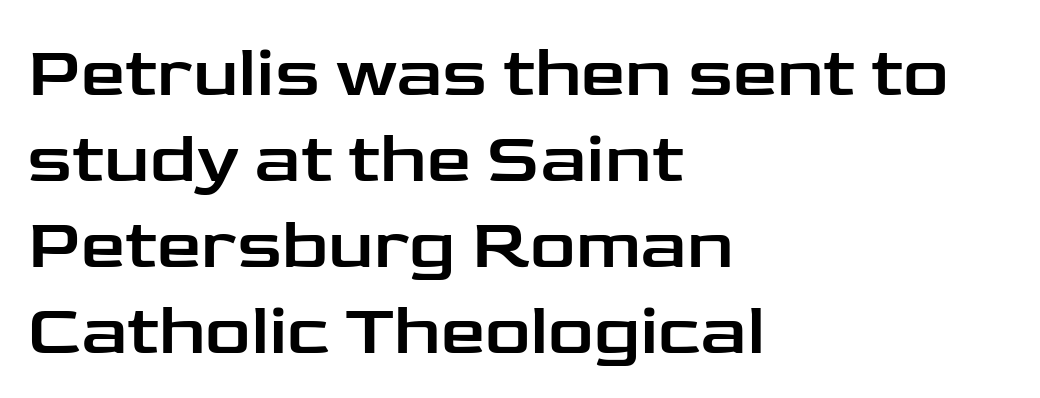
{"serif": "no", "italic": "no", "width": "wide", "stroke_contrast": "low", "x_height": "medium", "monospaced": "no", "underline": "no", "align": "left", "line_spacing_ratio": 1.21, "letter_spacing": "normal", "letter_spacing_em": 0.0, "glyph_px": 71}
